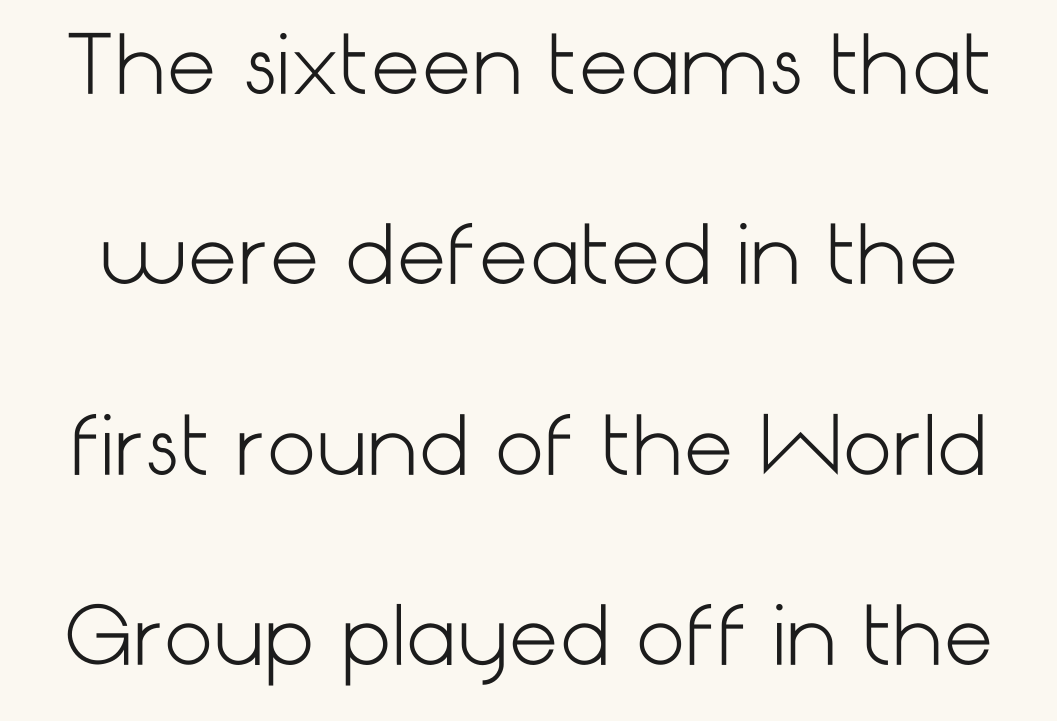
Q: Is the text bold? A: No.
Q: Is the text italic (slanted)? A: No, it is upright.
Q: Is the typeface a serif or a sans-serif typeface? A: Sans-serif.
Q: Is the text underlined? A: No.
Q: Is the spacing between letters normal or unusually wide? A: Normal.
Q: Is the spacing between lines tight, normal or loose? A: Loose.
Q: Width (condensed, normal, or wide)? A: Normal.
Q: Stroke contrast? A: Low.
Q: x-height? A: Medium.
